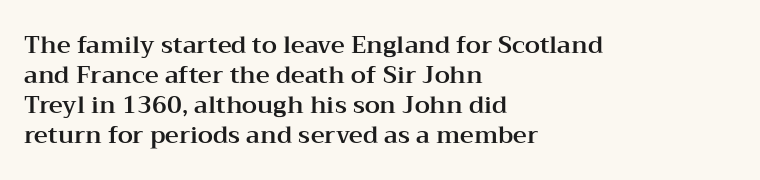
{"italic": "no", "underline": "no", "align": "left", "line_spacing": "normal", "line_spacing_ratio": 1.25, "letter_spacing": "normal", "letter_spacing_em": 0.0, "glyph_px": 24}
